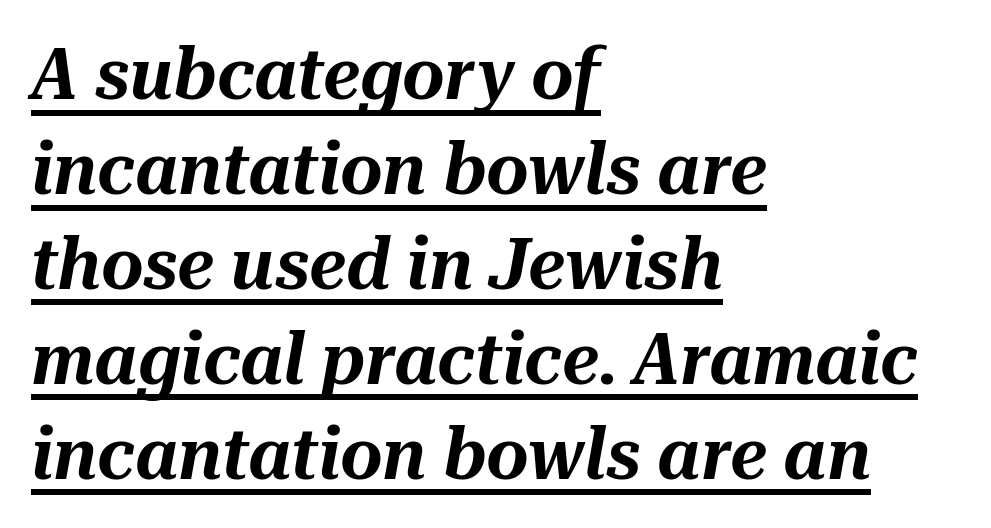
The image shows 73 px text type, italic (leaning right); set left-aligned, normal line spacing (1.3x), normal letter spacing, underlined; medium stroke contrast and a medium x-height.
